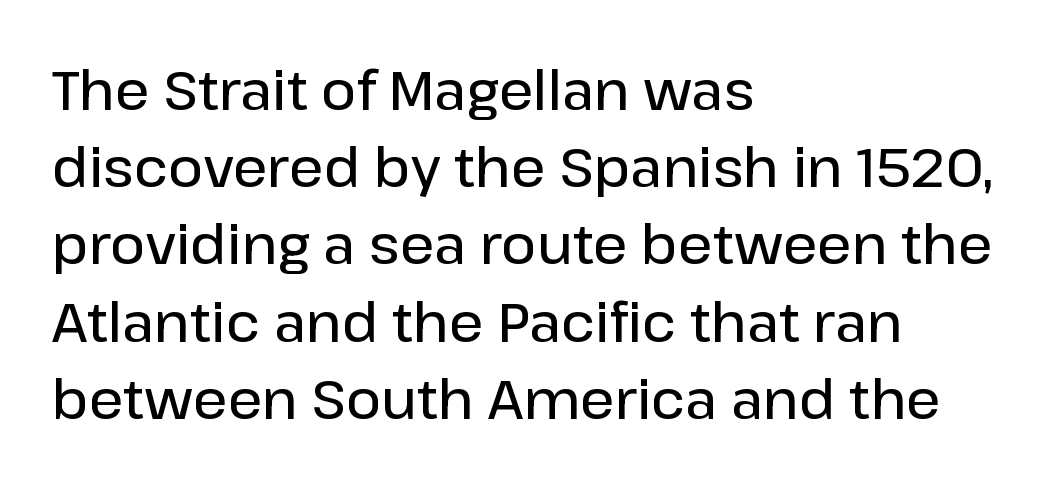
Successive baselines arrive at the customary interval. The letters stand upright; this is a roman face. Short note: letters normally spaced. The passage shown is not underscored anywhere. Each glyph is drawn with semibold strokes, heavier than normal yet not fully bold.
